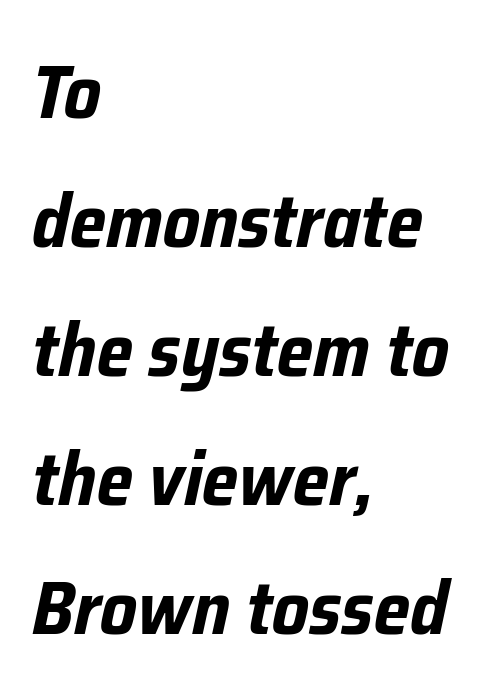
{"italic": "yes", "lean": "right", "slant_degrees": 12, "bold": "yes", "weight": "bold", "width": "condensed", "stroke_contrast": "low", "x_height": "medium", "monospaced": "no", "underline": "no", "align": "left", "line_spacing_ratio": 1.72, "letter_spacing": "normal", "letter_spacing_em": 0.0, "glyph_px": 75}
